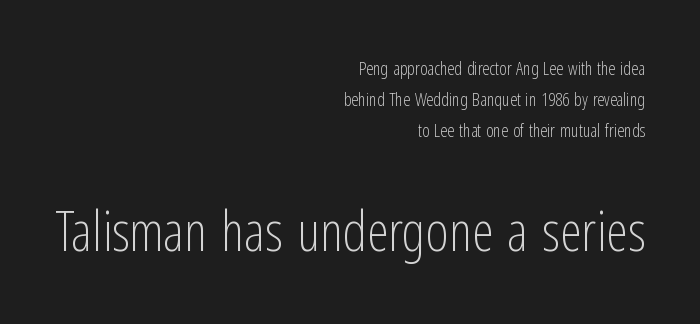
Q: Is the text bold? A: No.
Q: Is the text italic (slanted)? A: No, it is upright.
Q: Is the typeface a serif or a sans-serif typeface? A: Sans-serif.
Q: Is the text underlined? A: No.
Q: How is the paragraph aligned? A: Right-aligned.
Q: Is the spacing between letters normal or unusually wide? A: Normal.
Q: Which block of text is set in a larger size, the first (top) or the second (bottom)? A: The second (bottom) one.
Q: Width (condensed, normal, or wide)? A: Condensed.
Q: Stroke contrast? A: Low.
Q: x-height? A: Medium.
Q: Monospaced? A: No.
